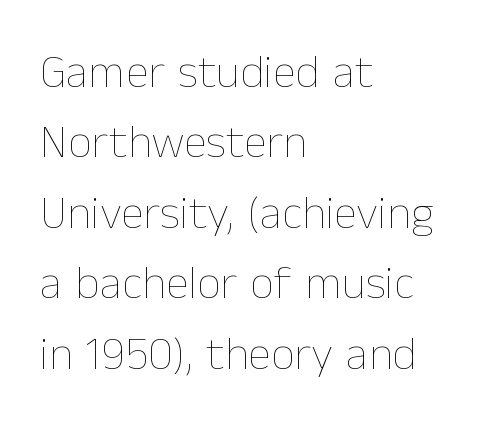
{"italic": "no", "bold": "no", "weight": "thin", "width": "normal", "stroke_contrast": "low", "x_height": "medium", "monospaced": "no", "underline": "no", "align": "left", "line_spacing": "normal", "line_spacing_ratio": 1.5, "letter_spacing": "normal", "letter_spacing_em": 0.0, "glyph_px": 47}
